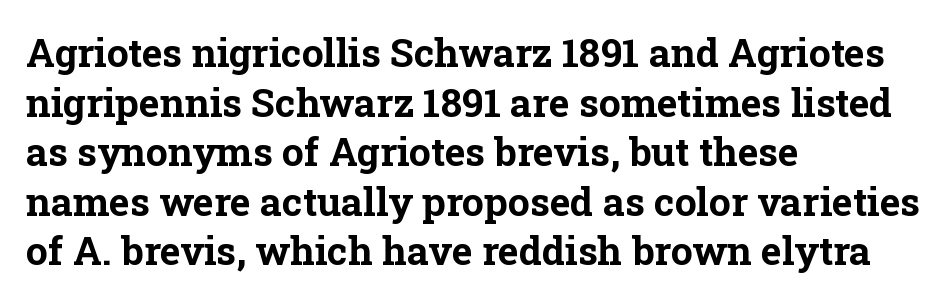
Q: Is the text bold? A: Yes.
Q: Is the text italic (slanted)? A: No, it is upright.
Q: Is the typeface a serif or a sans-serif typeface? A: Serif.
Q: Is the text underlined? A: No.
Q: How is the paragraph aligned? A: Left-aligned.
Q: Is the spacing between letters normal or unusually wide? A: Normal.
Q: Is the spacing between lines tight, normal or loose? A: Normal.
Q: Width (condensed, normal, or wide)? A: Normal.
Q: Stroke contrast? A: Low.
Q: x-height? A: Medium.
Q: Monospaced? A: No.
